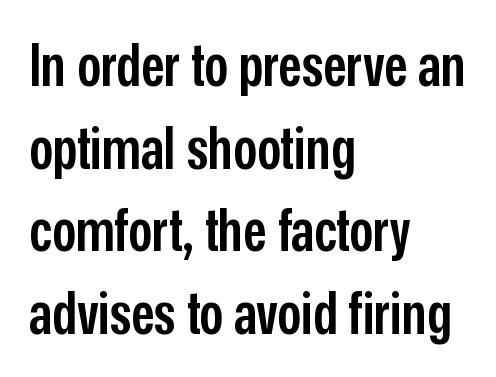
Q: Is the text bold? A: Semi-bold.
Q: Is the text italic (slanted)? A: No, it is upright.
Q: Is the typeface a serif or a sans-serif typeface? A: Sans-serif.
Q: Is the text underlined? A: No.
Q: How is the paragraph aligned? A: Left-aligned.
Q: Is the spacing between letters normal or unusually wide? A: Normal.
Q: Is the spacing between lines tight, normal or loose? A: Normal.
Q: Width (condensed, normal, or wide)? A: Condensed.
Q: Stroke contrast? A: Low.
Q: x-height? A: Medium.
Q: Monospaced? A: No.
